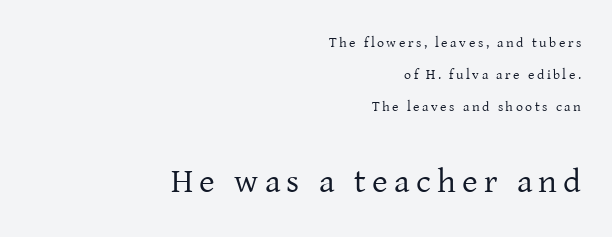
{"serif": "yes", "italic": "no", "bold": "no", "weight": "regular", "width": "normal", "stroke_contrast": "low", "x_height": "medium", "monospaced": "no", "underline": "no", "align": "right", "line_spacing": "loose", "line_spacing_ratio": 2.29, "larger_block": "second", "size_ratio": 2.43, "glyph_px": 34}
